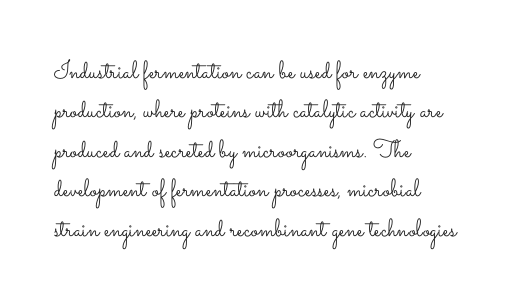
Q: Is the text bold? A: No.
Q: Is the text italic (slanted)? A: Yes.
Q: Is the text underlined? A: No.
Q: How is the paragraph aligned? A: Left-aligned.
Q: Is the spacing between letters normal or unusually wide? A: Normal.
Q: Is the spacing between lines tight, normal or loose? A: Normal.
